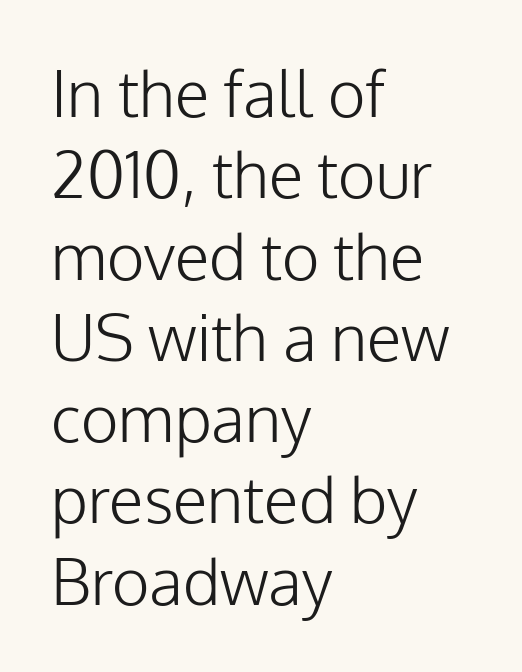
{"serif": "no", "italic": "no", "bold": "no", "weight": "light", "width": "normal", "stroke_contrast": "low", "x_height": "medium", "monospaced": "no", "underline": "no", "align": "left", "line_spacing": "normal", "line_spacing_ratio": 1.27, "letter_spacing": "normal", "letter_spacing_em": 0.0, "glyph_px": 64}
